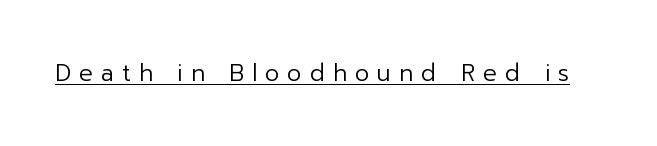
{"italic": "no", "bold": "no", "underline": "yes", "letter_spacing": "wide", "letter_spacing_em": 0.35, "glyph_px": 23}
